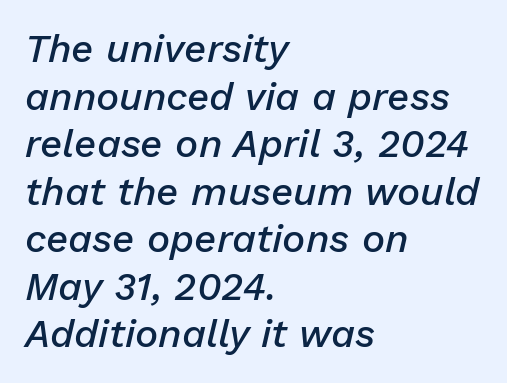
{"italic": "yes", "lean": "right", "slant_degrees": 13, "bold": "semi", "weight": "semibold", "width": "normal", "stroke_contrast": "low", "x_height": "medium", "monospaced": "no", "underline": "no", "align": "left", "line_spacing_ratio": 1.22, "letter_spacing": "normal", "letter_spacing_em": 0.0, "glyph_px": 39}
